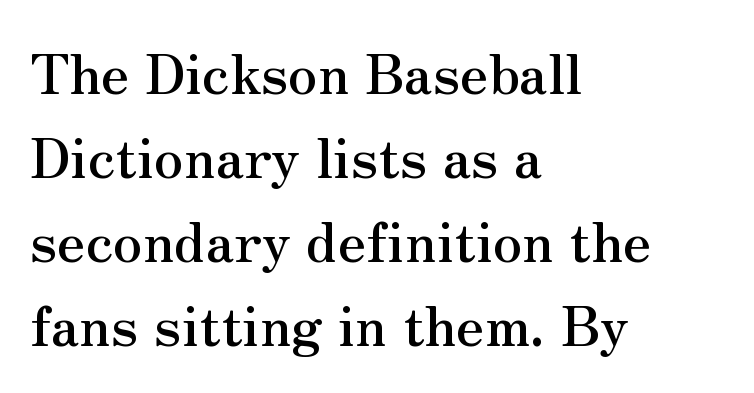
Q: Is the text italic (slanted)? A: No, it is upright.
Q: Is the typeface a serif or a sans-serif typeface? A: Serif.
Q: Is the text underlined? A: No.
Q: How is the paragraph aligned? A: Left-aligned.
Q: Is the spacing between letters normal or unusually wide? A: Normal.
Q: Is the spacing between lines tight, normal or loose? A: Normal.
Q: Width (condensed, normal, or wide)? A: Normal.
Q: Stroke contrast? A: Medium.
Q: x-height? A: Small.
Q: Monospaced? A: No.
